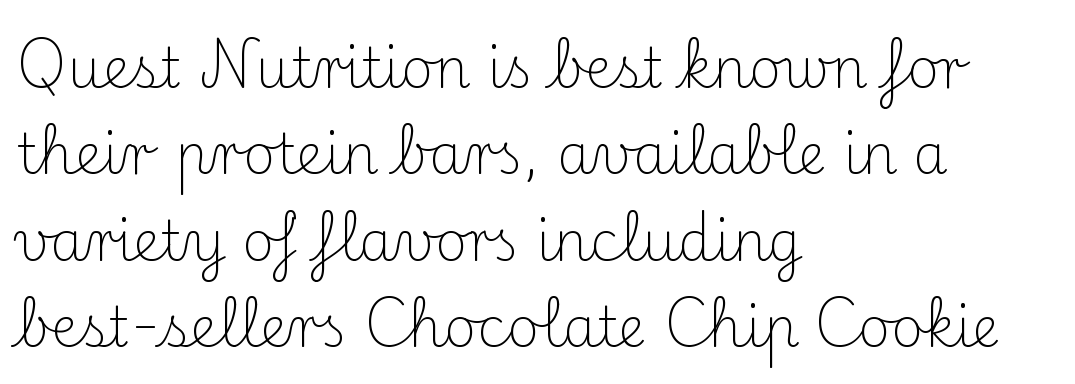
The image shows 55 px light serif type, upright; set left-aligned, normal line spacing (1.57x), normal letter spacing, not underlined; medium stroke contrast and a small x-height.
